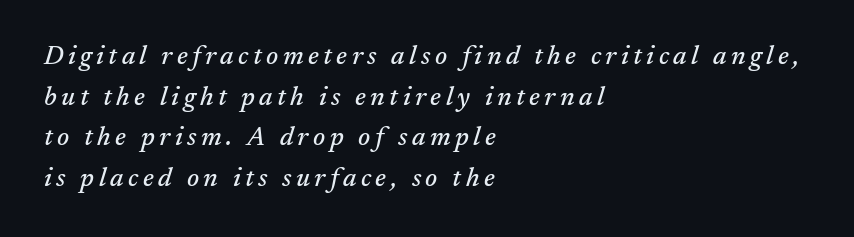
The image shows 26 px text type, italic (leaning right); set left-aligned, normal line spacing (1.56x), not underlined.
